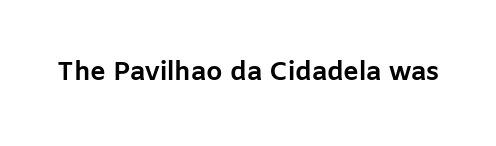
{"italic": "no", "bold": "yes", "underline": "no", "letter_spacing": "normal", "letter_spacing_em": 0.0, "glyph_px": 26}
